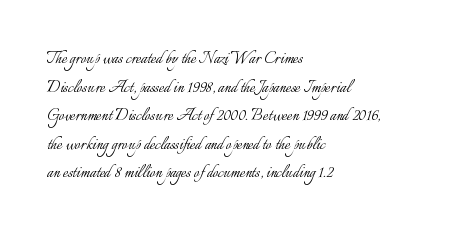
Honestly, the letter spacing is just normal — you wouldn't notice it. Every row of glyphs begins at an identical x-position on the left. A typesetter would call this leading conventional body-copy spacing.
